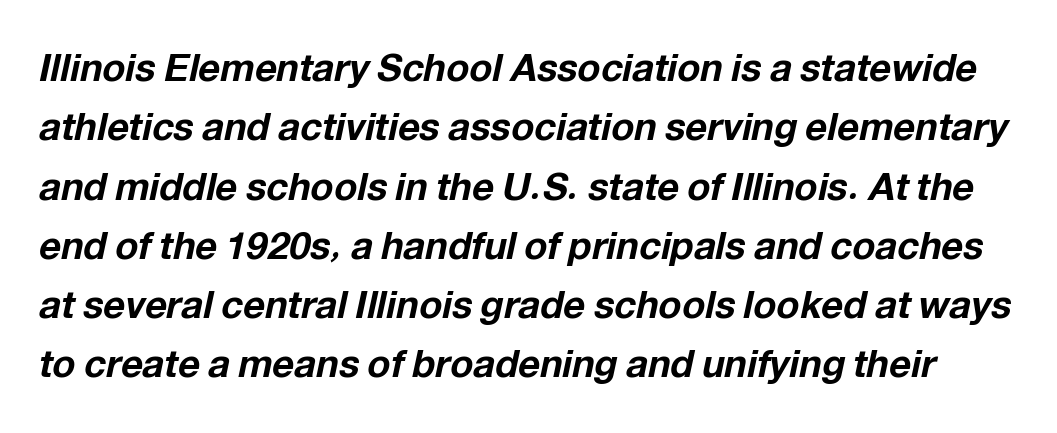
Q: Is the text bold? A: Yes.
Q: Is the text italic (slanted)? A: Yes, it leans right by about 12 degrees.
Q: Is the text underlined? A: No.
Q: Is the spacing between letters normal or unusually wide? A: Normal.
Q: Is the spacing between lines tight, normal or loose? A: Normal.
Q: Width (condensed, normal, or wide)? A: Normal.
Q: Stroke contrast? A: Low.
Q: x-height? A: Medium.
Q: Monospaced? A: No.
